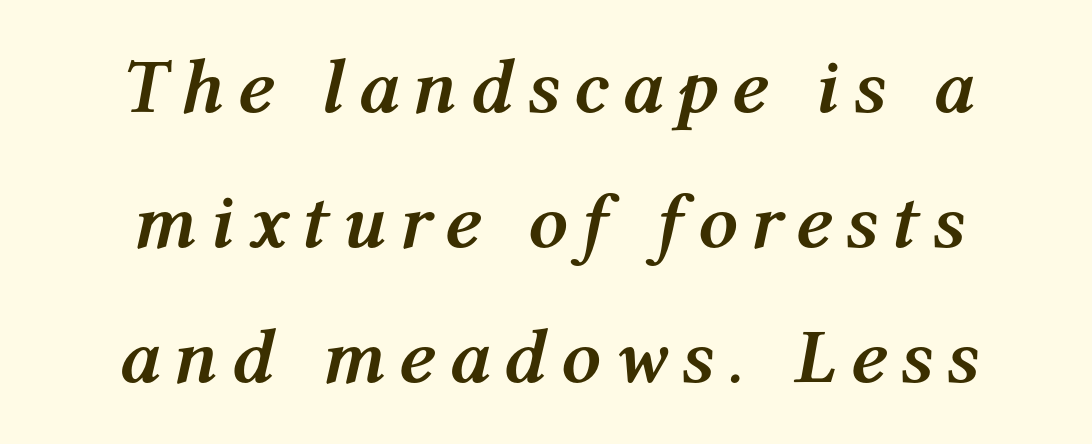
Q: Is the text bold? A: Yes.
Q: Is the text italic (slanted)? A: Yes, it leans right by about 12 degrees.
Q: Is the text underlined? A: No.
Q: How is the paragraph aligned? A: Centered.
Q: Width (condensed, normal, or wide)? A: Normal.
Q: Stroke contrast? A: Medium.
Q: x-height? A: Medium.
Q: Monospaced? A: No.
